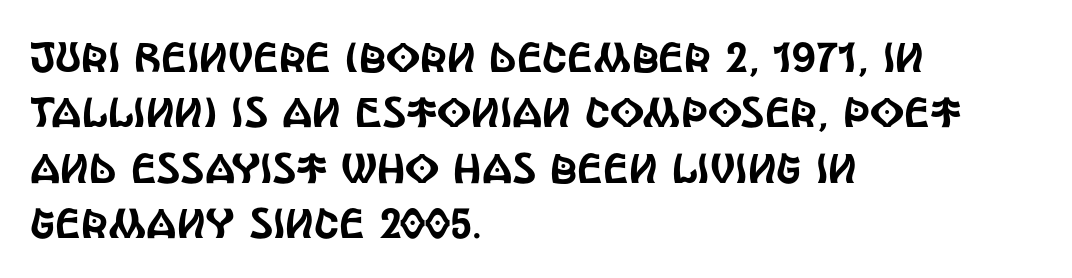
To sum up the face: it is a sans, with no serifs. Words float on clear page, feet unadorned. Nothing unusual about the tracking: characters are spaced as the font intends. Do the characters align in a grid? No, the font is proportional. Students, observe: this is what conventionally led text looks like. The lettering holds an erect, upright posture throughout.
